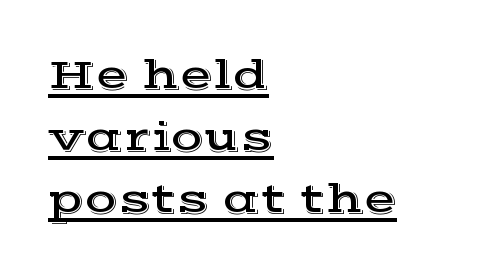
The image shows 43 px wide serif type, upright; set left-aligned, normal line spacing (1.44x), normal letter spacing, underlined; a medium x-height.
